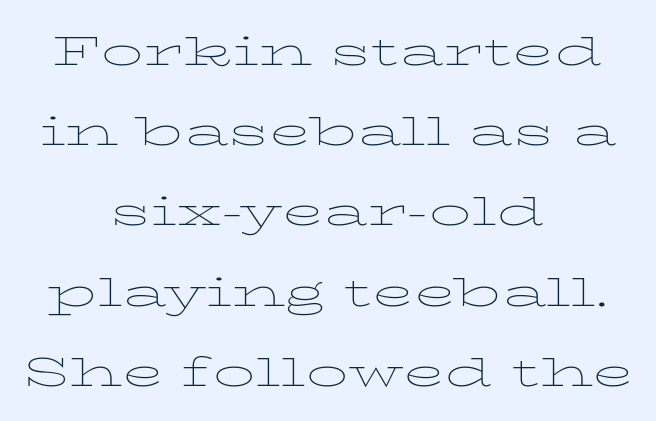
The image shows 42 px thin, wide serif type, upright; set centered, loose line spacing (1.91x), normal letter spacing, not underlined; low stroke contrast and a medium x-height.
